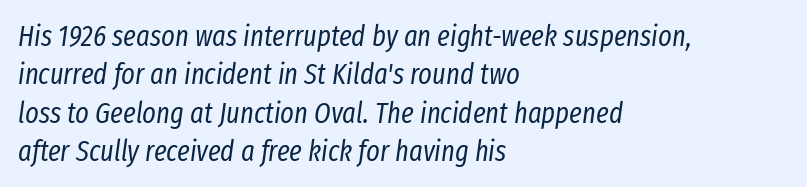
Q: Is the text bold? A: No.
Q: Is the text italic (slanted)? A: Yes, it leans right by about 8 degrees.
Q: Is the text underlined? A: No.
Q: How is the paragraph aligned? A: Left-aligned.
Q: Is the spacing between letters normal or unusually wide? A: Normal.
Q: Is the spacing between lines tight, normal or loose? A: Normal.
Q: Width (condensed, normal, or wide)? A: Condensed.
Q: Stroke contrast? A: Low.
Q: x-height? A: Medium.
Q: Monospaced? A: No.
